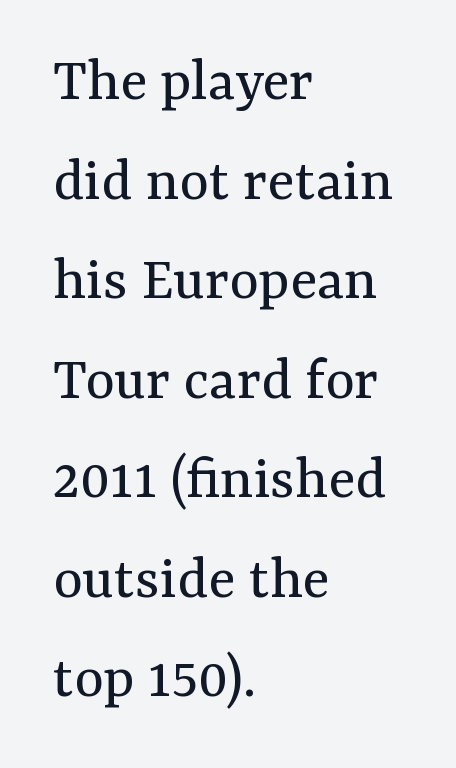
Serif or sans? Serif — the stroke terminals have little feet. Glance below the letters and you will spot only blank space. This is roman type, the default non-slanted kind. The tracking reads as untouched default to a designer's eye. The rendering uses natural spacing where letterforms have individual widths.
